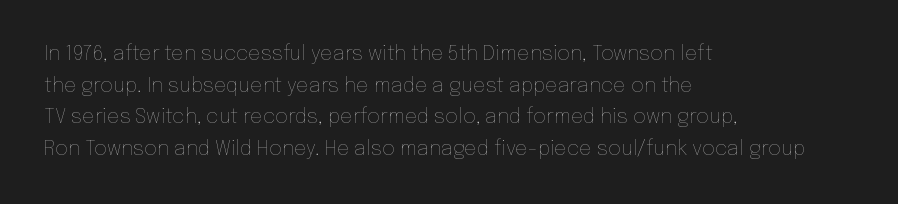
The image shows 20 px text type, upright; set left-aligned, normal line spacing (1.58x), normal letter spacing, not underlined.
